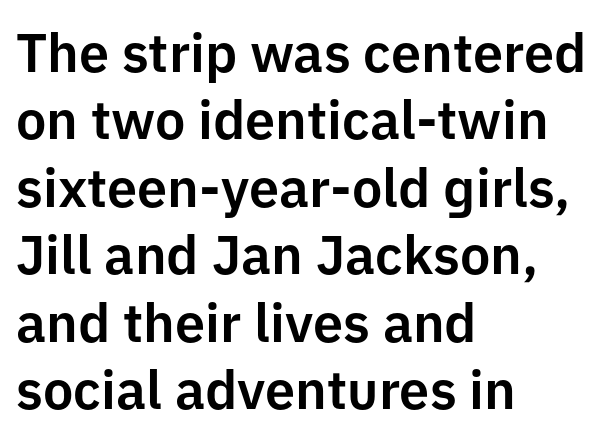
Q: Is the text italic (slanted)? A: No, it is upright.
Q: Is the typeface a serif or a sans-serif typeface? A: Sans-serif.
Q: Is the text underlined? A: No.
Q: How is the paragraph aligned? A: Left-aligned.
Q: Is the spacing between letters normal or unusually wide? A: Normal.
Q: Is the spacing between lines tight, normal or loose? A: Normal.
Q: Width (condensed, normal, or wide)? A: Normal.
Q: Stroke contrast? A: Low.
Q: x-height? A: Medium.
Q: Monospaced? A: No.
